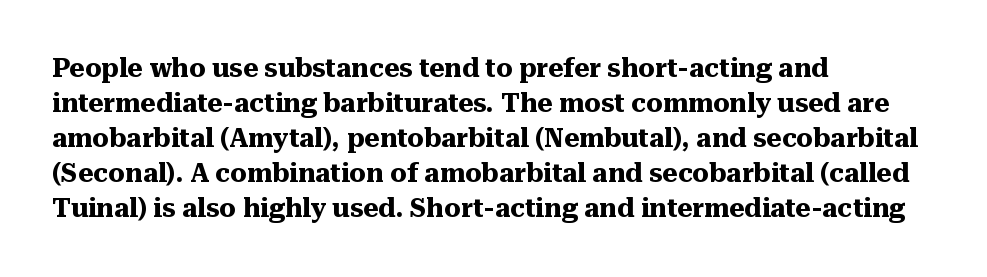
Q: Is the text bold? A: Yes.
Q: Is the text italic (slanted)? A: No, it is upright.
Q: Is the text underlined? A: No.
Q: How is the paragraph aligned? A: Left-aligned.
Q: Is the spacing between letters normal or unusually wide? A: Normal.
Q: Is the spacing between lines tight, normal or loose? A: Normal.
